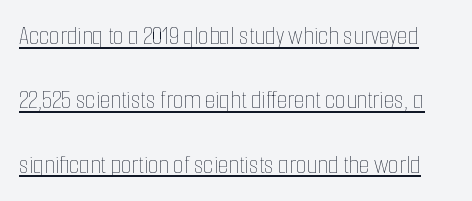
The image shows 27 px text type, upright; set loose line spacing (2.38x), normal letter spacing, underlined.
